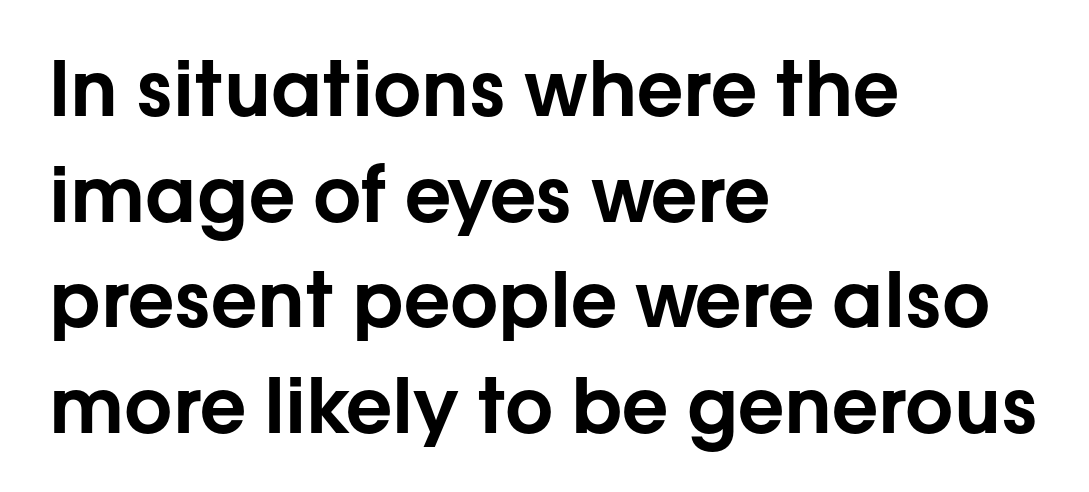
Q: Is the text italic (slanted)? A: No, it is upright.
Q: Is the typeface a serif or a sans-serif typeface? A: Sans-serif.
Q: Is the text underlined? A: No.
Q: How is the paragraph aligned? A: Left-aligned.
Q: Is the spacing between letters normal or unusually wide? A: Normal.
Q: Is the spacing between lines tight, normal or loose? A: Normal.
Q: Width (condensed, normal, or wide)? A: Normal.
Q: Stroke contrast? A: Low.
Q: x-height? A: Medium.
Q: Monospaced? A: No.
